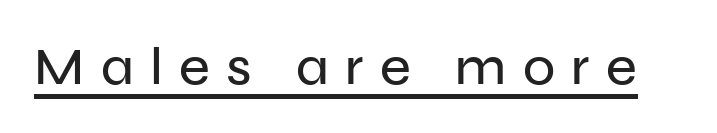
{"serif": "no", "italic": "no", "width": "normal", "stroke_contrast": "low", "x_height": "medium", "monospaced": "no", "underline": "yes", "letter_spacing": "wide", "letter_spacing_em": 0.31, "glyph_px": 53}
